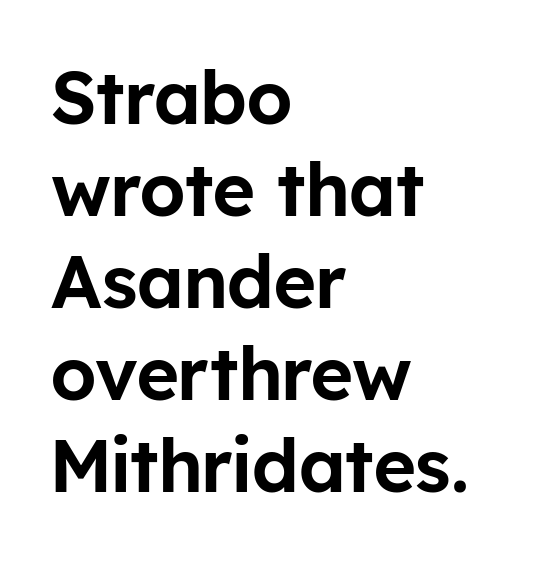
{"serif": "no", "italic": "no", "width": "normal", "stroke_contrast": "low", "x_height": "medium", "monospaced": "no", "underline": "no", "align": "left", "line_spacing": "normal", "line_spacing_ratio": 1.26, "letter_spacing": "normal", "letter_spacing_em": 0.0, "glyph_px": 73}
